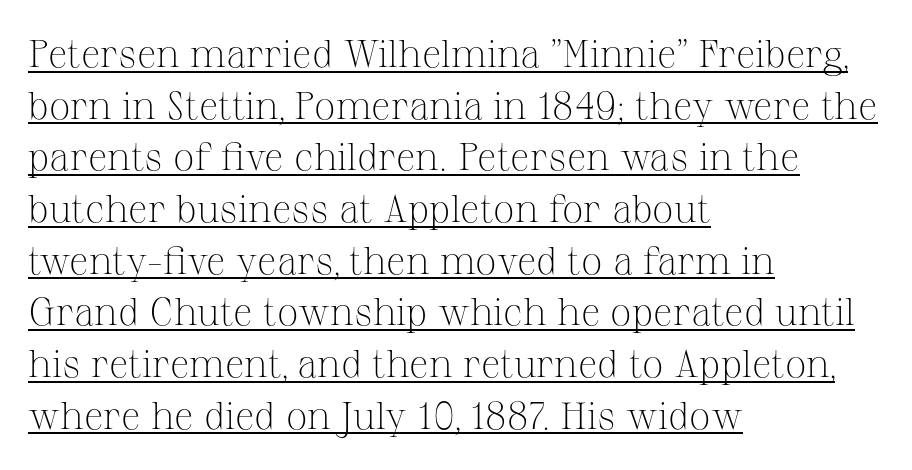
Q: Is the text bold? A: No.
Q: Is the text italic (slanted)? A: No, it is upright.
Q: Is the typeface a serif or a sans-serif typeface? A: Serif.
Q: Is the text underlined? A: Yes.
Q: How is the paragraph aligned? A: Left-aligned.
Q: Is the spacing between letters normal or unusually wide? A: Normal.
Q: Is the spacing between lines tight, normal or loose? A: Normal.
Q: Width (condensed, normal, or wide)? A: Normal.
Q: Stroke contrast? A: Medium.
Q: x-height? A: Medium.
Q: Monospaced? A: No.
